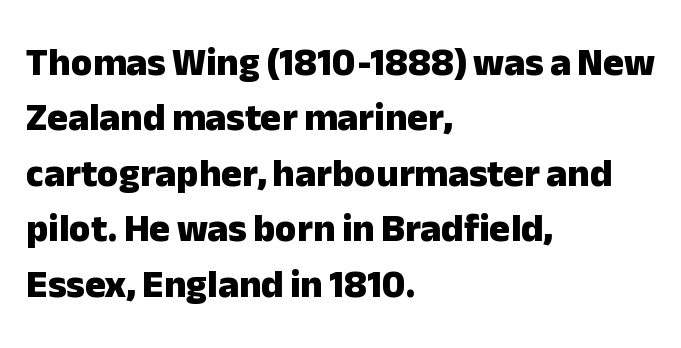
The letters stand upright; this is a roman face. Every row of glyphs begins at an identical x-position on the left. Varying glyph widths throughout — classic text-font behaviour. A dark, heavy texture on the line: the type is bold. Each new line begins a customary step beneath the previous one. Each word holds together tightly as a unit, with standard inter-letter gaps.
